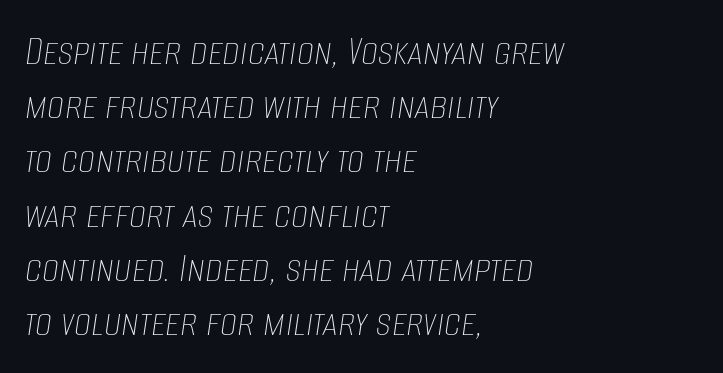
Q: Is the text bold? A: No.
Q: Is the text italic (slanted)? A: Yes, it leans right by about 8 degrees.
Q: Is the text underlined? A: No.
Q: How is the paragraph aligned? A: Left-aligned.
Q: Is the spacing between letters normal or unusually wide? A: Normal.
Q: Is the spacing between lines tight, normal or loose? A: Normal.
Q: Width (condensed, normal, or wide)? A: Condensed.
Q: Stroke contrast? A: Low.
Q: x-height? A: Large.
Q: Monospaced? A: No.
